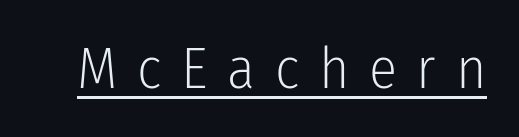
Between one letter and the next there's a generous, obvious gap. The rendering shows plain stroke endings on the letterforms — a sans-serif design. The font sits on the lighter half of the weight spectrum, regular included. Students, observe the line beneath the letters — that is underlining. The letters stand upright; this is a roman face.
